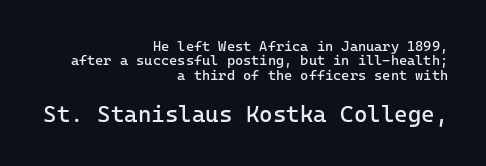
{"italic": "no", "bold": "no", "underline": "no", "align": "right", "line_spacing": "tight", "line_spacing_ratio": 1.03, "letter_spacing": "normal", "letter_spacing_em": 0.0, "larger_block": "second", "size_ratio": 1.64, "glyph_px": 23}
